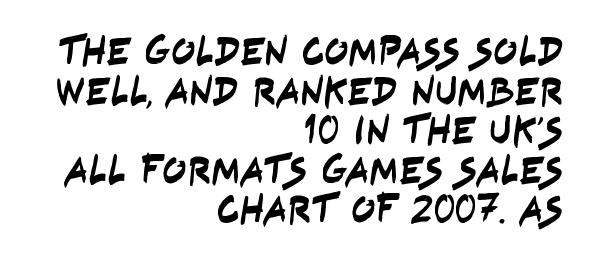
{"serif": "no", "width": "condensed", "stroke_contrast": "low", "x_height": "large", "monospaced": "no", "underline": "no", "align": "right", "line_spacing": "tight", "line_spacing_ratio": 0.99, "letter_spacing": "normal", "letter_spacing_em": 0.0, "glyph_px": 40}
